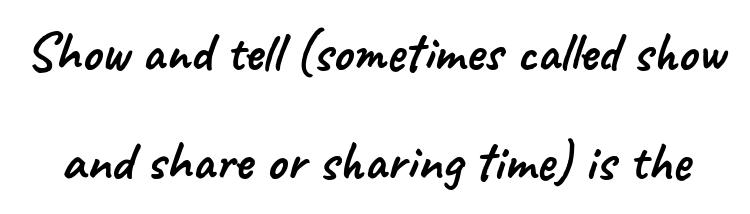
{"serif": "no", "width": "normal", "stroke_contrast": "low", "x_height": "small", "monospaced": "no", "underline": "no", "line_spacing": "loose", "line_spacing_ratio": 1.99, "letter_spacing": "normal", "letter_spacing_em": 0.0, "glyph_px": 55}
